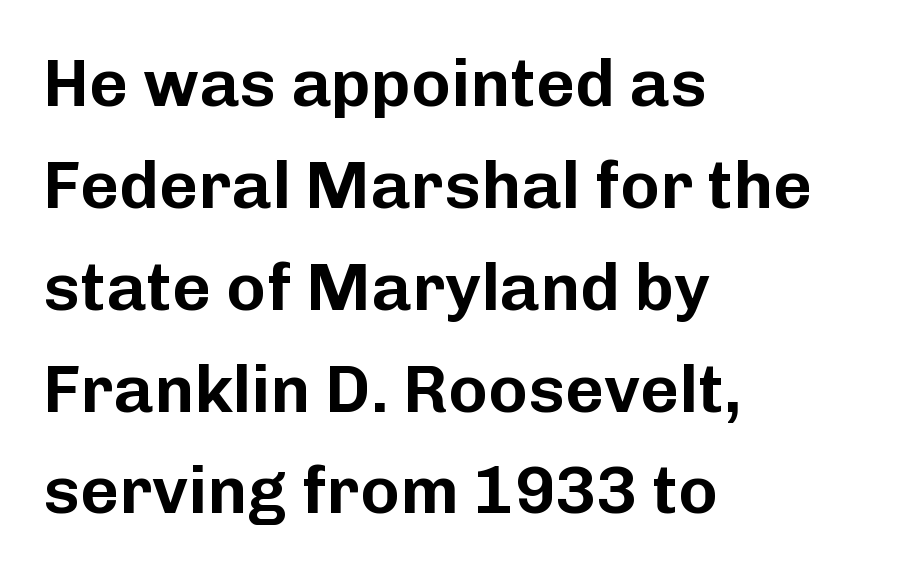
Classification — sans serif. Inter-character spacing is left at the font's built-in metrics. Proportional: the letters do not fall into vertical columns. Designer's note — italics off, roman on. Line spacing here is normal. This rendering uses left alignment, leaving the right contour irregular.
